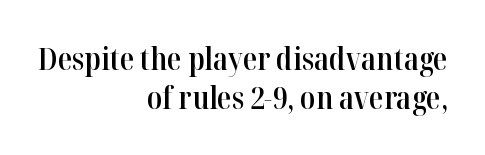
The image shows 30 px semibold serif type, upright; set right-aligned, normal line spacing (1.29x), normal letter spacing, not underlined; high stroke contrast and a medium x-height.
